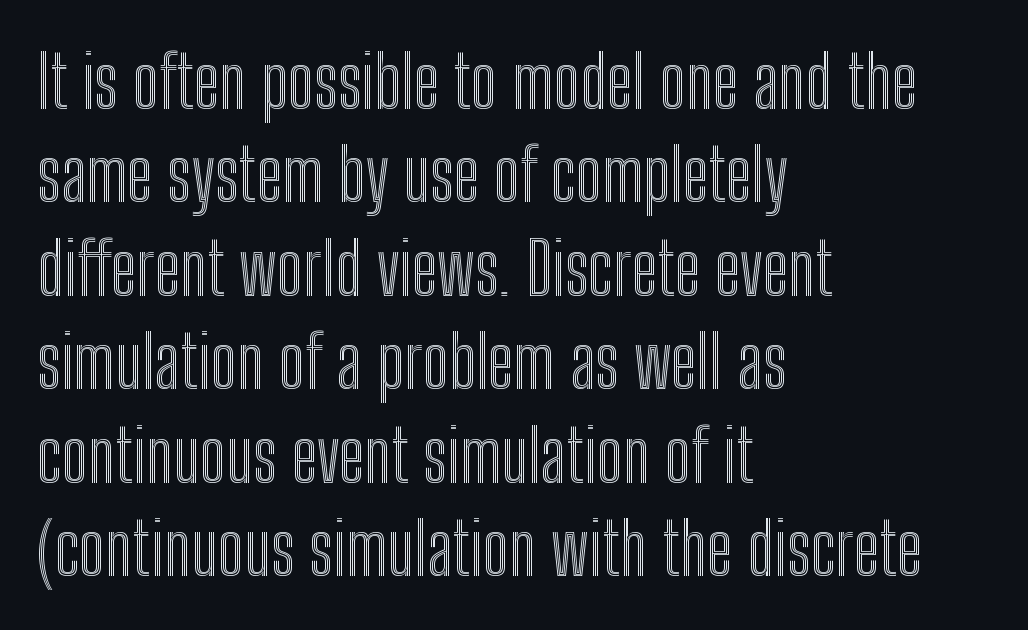
Think of a printed novel: that variable character pitch is what you see here. Nobody touched the tracking dial on this one. Quick note: not italic, upright. Horizontally, the lines are justified to the leading edge only. Summary of vertical rhythm: regular, with standard interline spacing.
